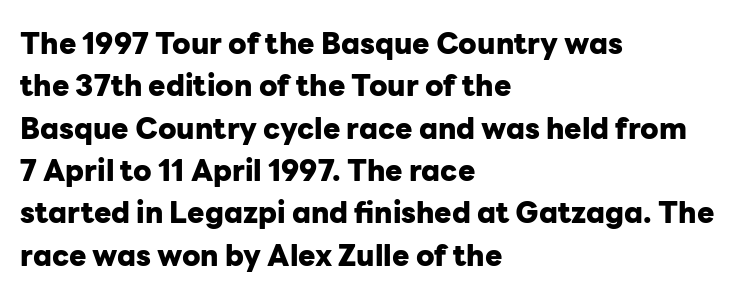
Words appear dense and cohesive because spacing is normal. Is this a sans? Yes — the strokes have no serifs. Every character sits straight up, as roman type does. These lines are set flush left with a ragged right edge. Notice how descenders clear the ascenders below comfortably — that's standard leading.
